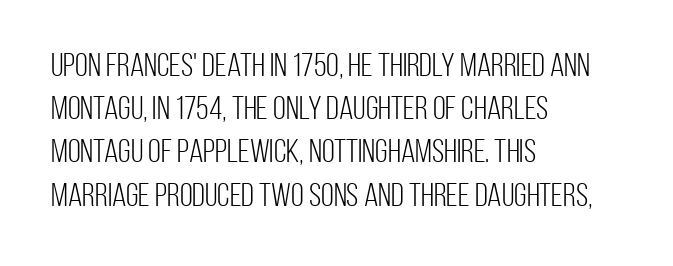
{"serif": "no", "italic": "no", "bold": "no", "weight": "light", "width": "condensed", "stroke_contrast": "low", "x_height": "large", "monospaced": "no", "underline": "no", "align": "left", "line_spacing": "normal", "line_spacing_ratio": 1.31, "letter_spacing": "normal", "letter_spacing_em": 0.0, "glyph_px": 33}
